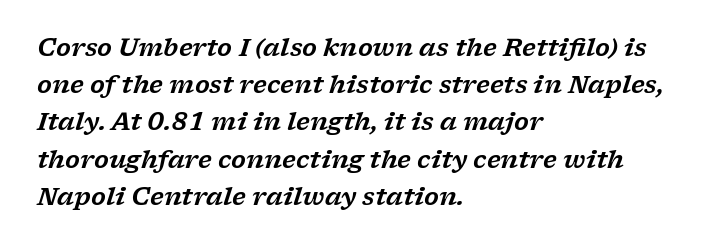
Q: Is the text italic (slanted)? A: Yes, it leans right by about 17 degrees.
Q: Is the text underlined? A: No.
Q: How is the paragraph aligned? A: Left-aligned.
Q: Is the spacing between letters normal or unusually wide? A: Normal.
Q: Is the spacing between lines tight, normal or loose? A: Normal.
